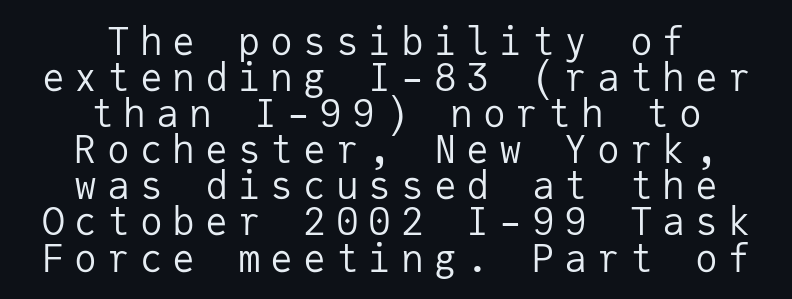
The image shows 38 px regular-weight sans-serif type, upright, monospaced; set centered, tight line spacing (0.95x), unusually wide letter spacing (+0.26 em), not underlined; low stroke contrast and a medium x-height.
